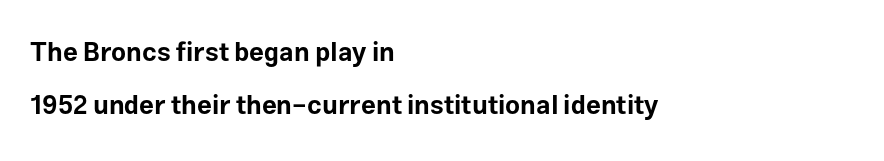
Q: Is the text bold? A: Yes.
Q: Is the text italic (slanted)? A: No, it is upright.
Q: Is the text underlined? A: No.
Q: How is the paragraph aligned? A: Left-aligned.
Q: Is the spacing between letters normal or unusually wide? A: Normal.
Q: Is the spacing between lines tight, normal or loose? A: Loose.
